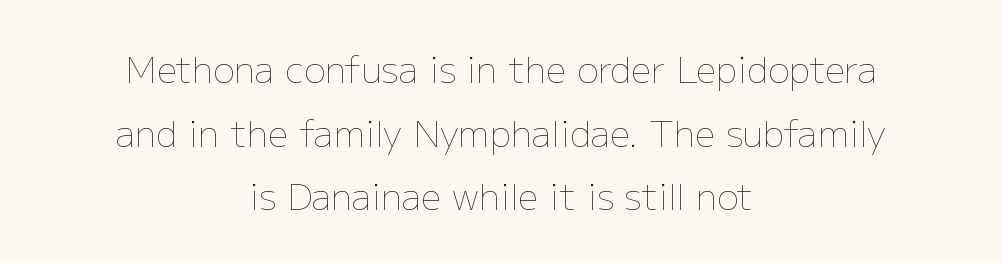
The image shows 36 px thin type, upright; set centered, line spacing 1.77x, normal letter spacing, not underlined; low stroke contrast and a medium x-height.
